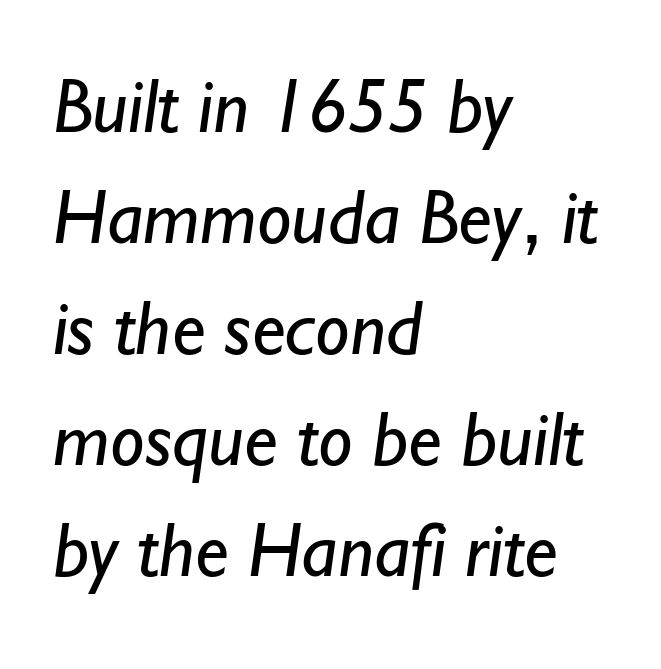
Vertical spacing — default. This reads as an unemphasized weight, regular at the heaviest. The words here are not underlined. Compared with typical body copy, the letter spacing here is the same. Horizontally, the lines are justified to the leading edge only. The glyphs in this specimen are sans serif.
